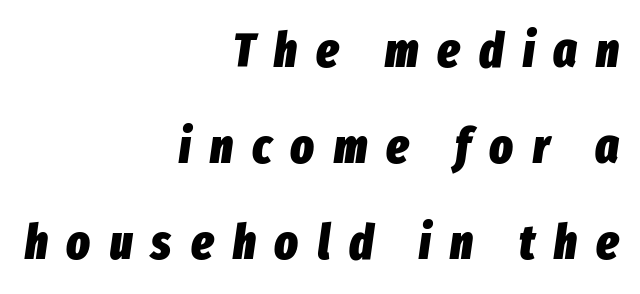
{"italic": "yes", "lean": "right", "slant_degrees": 8, "bold": "yes", "weight": "heavy", "width": "condensed", "stroke_contrast": "low", "x_height": "medium", "monospaced": "no", "underline": "no", "align": "right", "line_spacing": "loose", "line_spacing_ratio": 1.96, "letter_spacing": "wide", "letter_spacing_em": 0.39, "glyph_px": 49}
